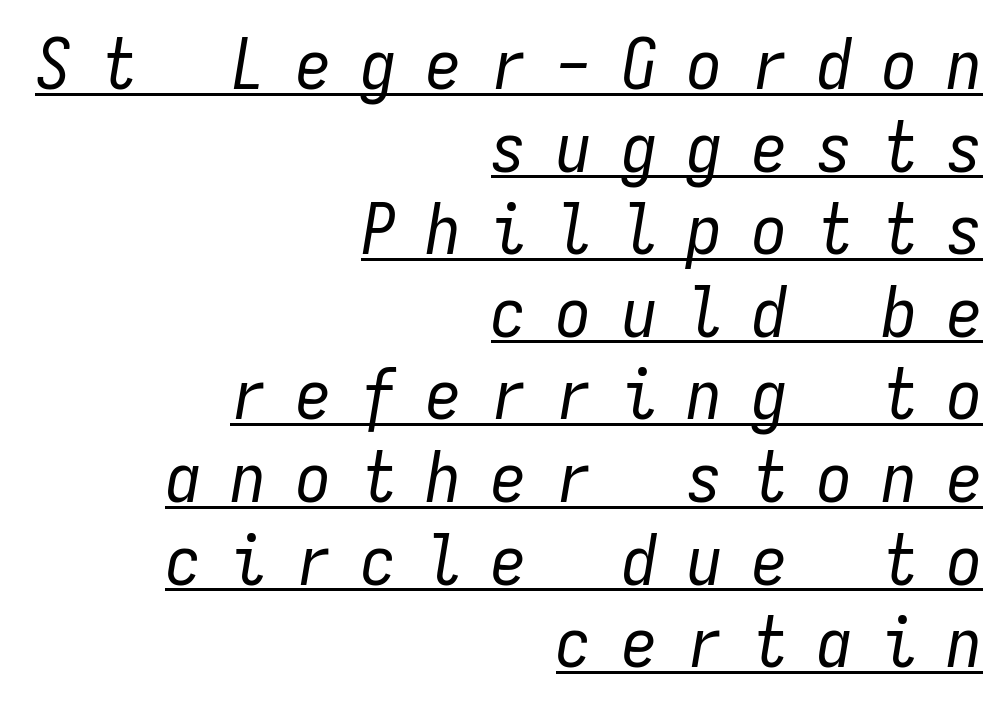
{"italic": "yes", "lean": "right", "slant_degrees": 9, "bold": "no", "weight": "regular", "width": "condensed", "stroke_contrast": "low", "x_height": "medium", "monospaced": "yes", "underline": "yes", "align": "right", "line_spacing_ratio": 1.18, "letter_spacing": "wide", "letter_spacing_em": 0.43, "glyph_px": 70}
